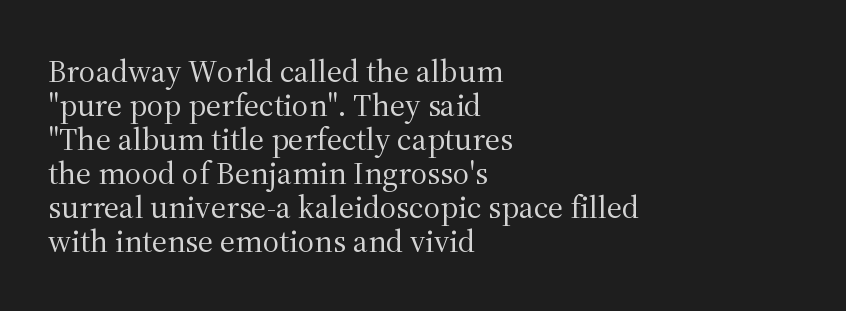
Q: Is the text bold? A: No.
Q: Is the text italic (slanted)? A: No, it is upright.
Q: Is the typeface a serif or a sans-serif typeface? A: Serif.
Q: Is the text underlined? A: No.
Q: How is the paragraph aligned? A: Left-aligned.
Q: Is the spacing between letters normal or unusually wide? A: Normal.
Q: Is the spacing between lines tight, normal or loose? A: Tight.
Q: Width (condensed, normal, or wide)? A: Normal.
Q: Stroke contrast? A: Medium.
Q: x-height? A: Medium.
Q: Monospaced? A: No.
